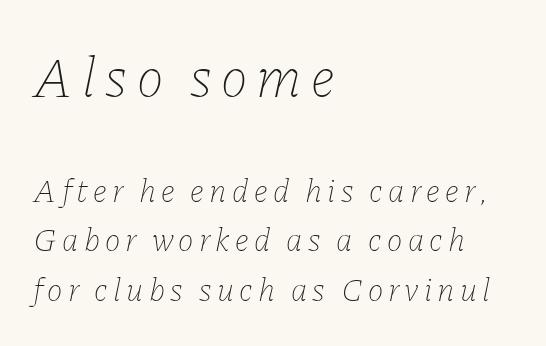
Q: Is the text bold? A: No.
Q: Is the text italic (slanted)? A: Yes, it leans right by about 11 degrees.
Q: Is the text underlined? A: No.
Q: How is the paragraph aligned? A: Left-aligned.
Q: Is the spacing between lines tight, normal or loose? A: Normal.
Q: Which block of text is set in a larger size, the first (top) or the second (bottom)? A: The first (top) one.
Q: Width (condensed, normal, or wide)? A: Normal.
Q: Stroke contrast? A: Low.
Q: x-height? A: Medium.
Q: Monospaced? A: No.
